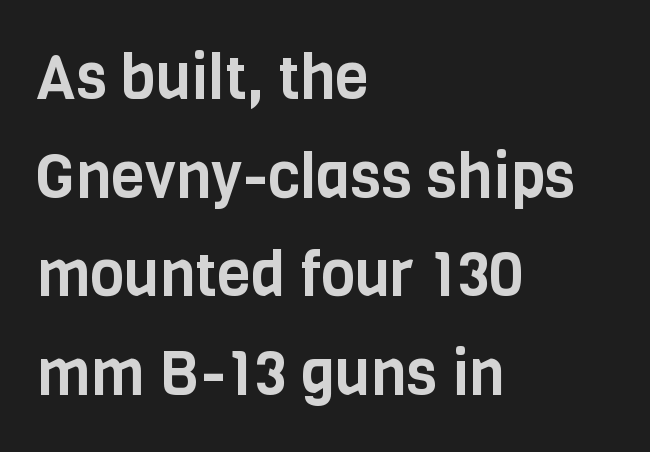
Q: Is the text italic (slanted)? A: No, it is upright.
Q: Is the typeface a serif or a sans-serif typeface? A: Sans-serif.
Q: Is the text underlined? A: No.
Q: How is the paragraph aligned? A: Left-aligned.
Q: Is the spacing between letters normal or unusually wide? A: Normal.
Q: Is the spacing between lines tight, normal or loose? A: Normal.
Q: Width (condensed, normal, or wide)? A: Condensed.
Q: Stroke contrast? A: Low.
Q: x-height? A: Large.
Q: Monospaced? A: No.
